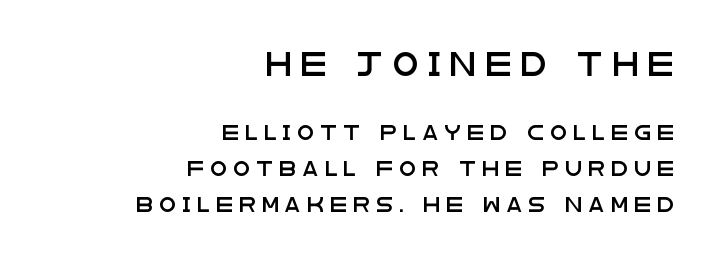
Someone cranked the tracking dial way up on this one. Short and long lines alike share a common ending point at right. A typesetter would mark this as roman, not italic. This layout puts the oversized block above and the modest block below. Is there much room between lines? Yes — plenty of vertical air separates them. Honestly, there is no underline to notice here at all.
